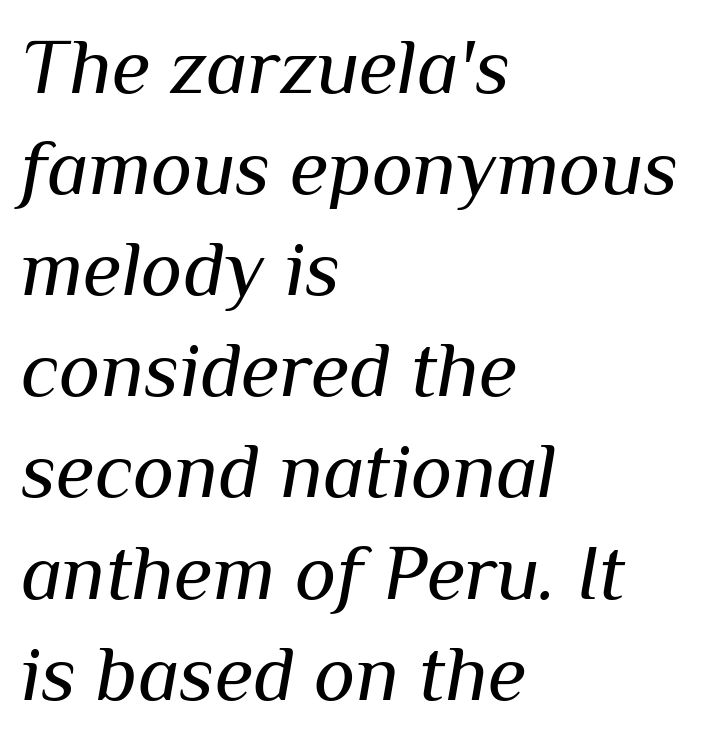
{"italic": "yes", "lean": "right", "slant_degrees": 10, "bold": "no", "weight": "regular", "width": "normal", "stroke_contrast": "medium", "x_height": "medium", "monospaced": "no", "underline": "no", "align": "left", "line_spacing": "normal", "line_spacing_ratio": 1.28, "letter_spacing": "normal", "letter_spacing_em": 0.0, "glyph_px": 79}
